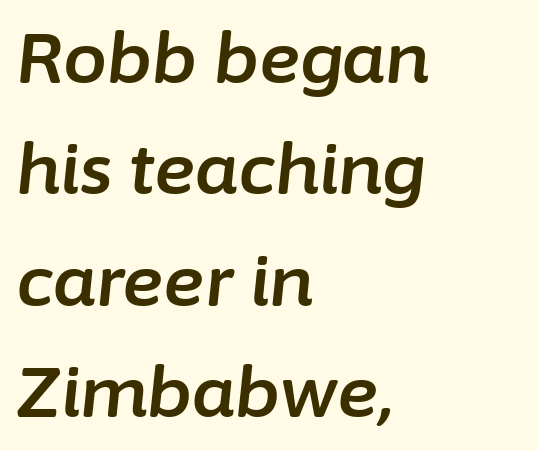
{"italic": "yes", "lean": "right", "slant_degrees": 6, "width": "normal", "stroke_contrast": "low", "x_height": "medium", "monospaced": "no", "underline": "no", "align": "left", "line_spacing": "normal", "line_spacing_ratio": 1.59, "letter_spacing": "normal", "letter_spacing_em": 0.0, "glyph_px": 70}
